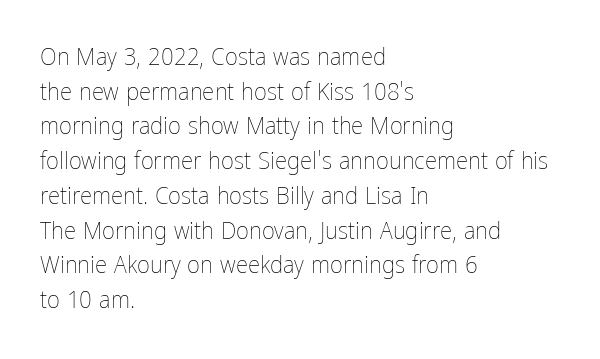
The letters stand straight up with perfectly vertical stems. The typesetter chose a ragged-right arrangement here. What's the leading like? Ordinary, nothing unusual. Nothing unusual about the tracking: characters are spaced as the font intends. Is the stroke heavy? The answer is a plain regular-or-lighter.
